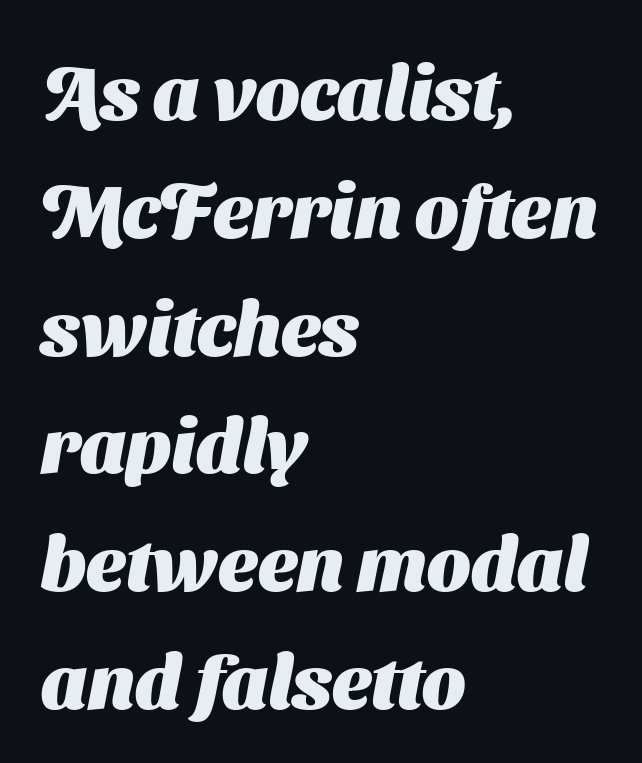
The image shows 76 px heavy sans-serif type; set left-aligned, normal line spacing (1.55x), normal letter spacing, not underlined; medium stroke contrast and a medium x-height.
